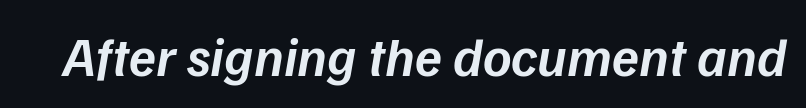
Q: Is the text bold? A: Semi-bold.
Q: Is the text italic (slanted)? A: Yes, it leans right by about 9 degrees.
Q: Is the text underlined? A: No.
Q: Is the spacing between letters normal or unusually wide? A: Normal.
Q: Width (condensed, normal, or wide)? A: Normal.
Q: Stroke contrast? A: Low.
Q: x-height? A: Medium.
Q: Monospaced? A: No.
